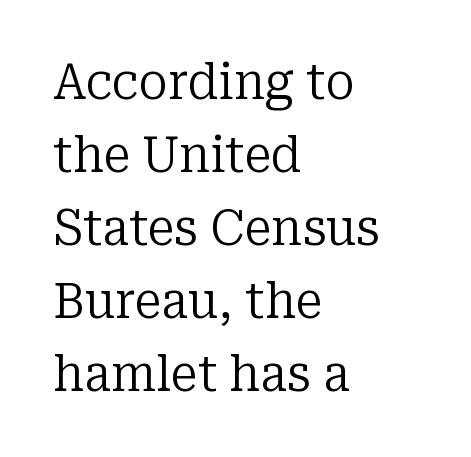
Type without underlining. Is the type heavy? It reads as light-to-regular instead. One-word summary of the alignment: left. Each word holds together tightly as a unit, with standard inter-letter gaps. This sample uses a serif face.
